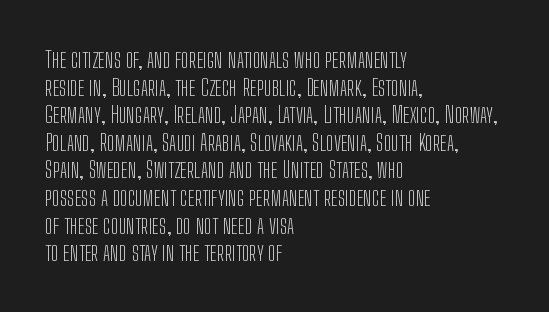
The image shows 23 px text type, upright; set left-aligned, line spacing 1.2x, normal letter spacing, not underlined.
